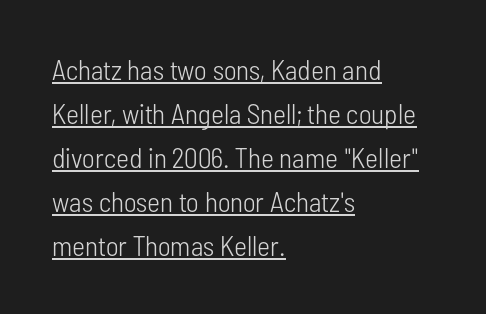
Q: Is the text bold? A: No.
Q: Is the text italic (slanted)? A: No, it is upright.
Q: Is the typeface a serif or a sans-serif typeface? A: Sans-serif.
Q: Is the text underlined? A: Yes.
Q: How is the paragraph aligned? A: Left-aligned.
Q: Is the spacing between letters normal or unusually wide? A: Normal.
Q: Is the spacing between lines tight, normal or loose? A: Normal.
Q: Width (condensed, normal, or wide)? A: Condensed.
Q: Stroke contrast? A: Low.
Q: x-height? A: Medium.
Q: Monospaced? A: No.
